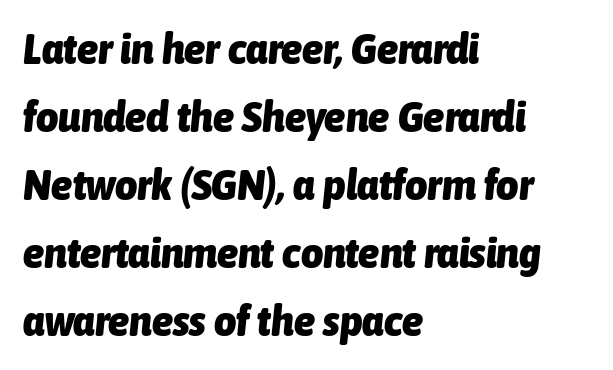
Q: Is the text bold? A: Yes.
Q: Is the text italic (slanted)? A: Yes, it leans right by about 6 degrees.
Q: Is the text underlined? A: No.
Q: How is the paragraph aligned? A: Left-aligned.
Q: Is the spacing between letters normal or unusually wide? A: Normal.
Q: Is the spacing between lines tight, normal or loose? A: Normal.
Q: Width (condensed, normal, or wide)? A: Condensed.
Q: Stroke contrast? A: Low.
Q: x-height? A: Medium.
Q: Monospaced? A: No.
